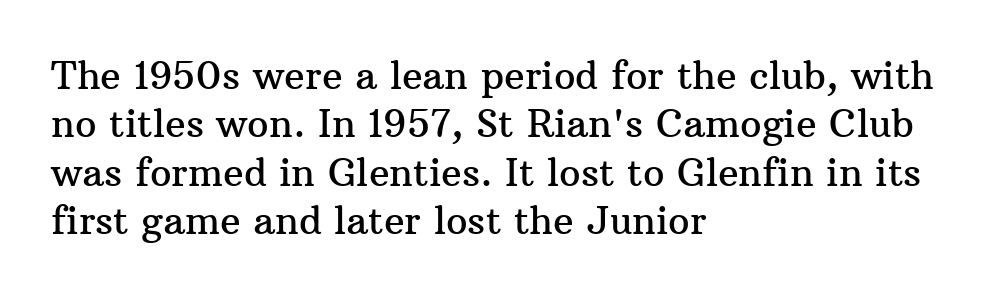
The image shows 38 px serif type, upright; set left-aligned, normal line spacing (1.27x), normal letter spacing, not underlined; medium stroke contrast and a medium x-height.
